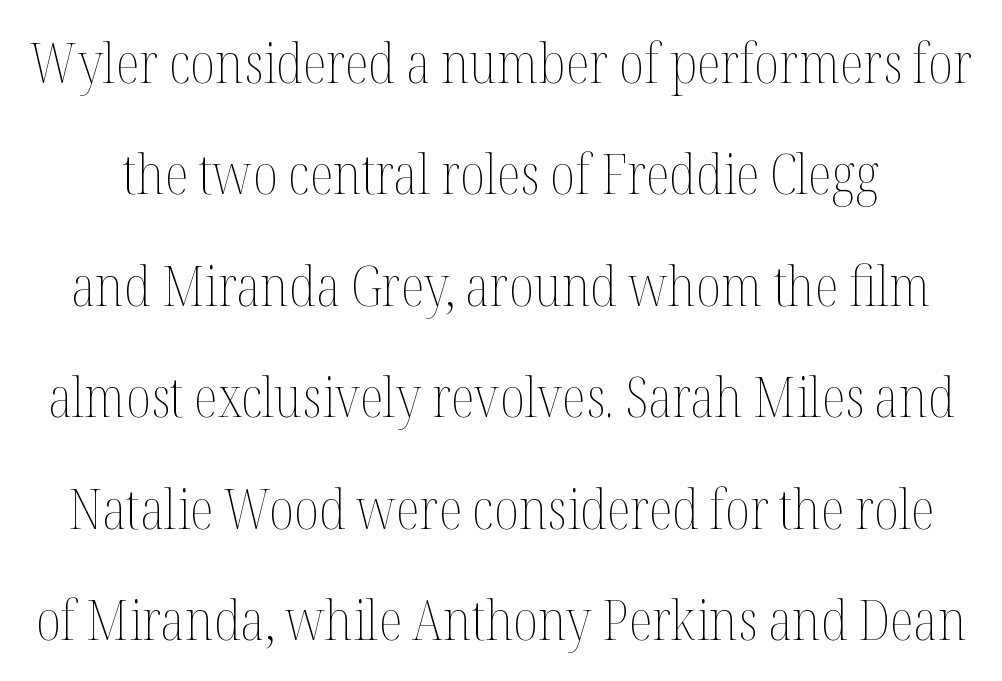
Tall strokes in this sample are plumb rather than angled. Characters follow at the spacing the type designer built in. The letters look calm and open, with moderate or lighter stems. Plain, unruled lines of type.
